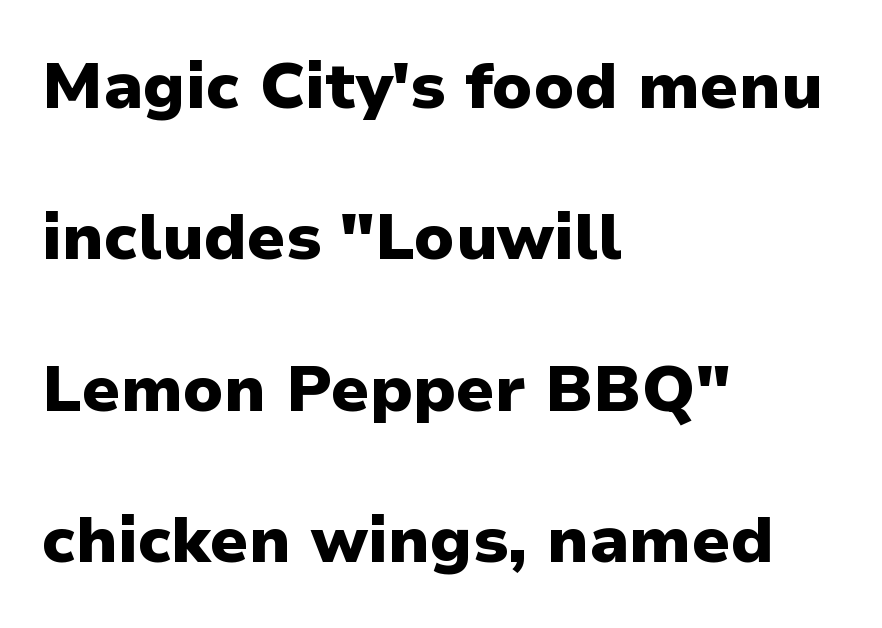
The zone under the glyphs is completely vacant. Observe the absence of serifs on each vertical stroke in this sample. Emphasis by weight is at full strength: bold. This sample has the flowing, uneven cadence of proportional lettering. Observe the ordinary spacing: letters are neighbours, not strangers. Layout note: lines flush left.
